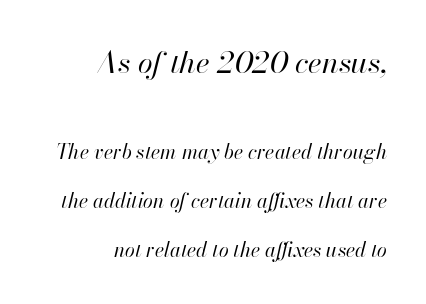
The image shows 30 px regular-weight type, italic (leaning right); set right-aligned, loose line spacing (2.44x), normal letter spacing, not underlined; the first (top) block is 1.5x larger; high stroke contrast and a small x-height.
